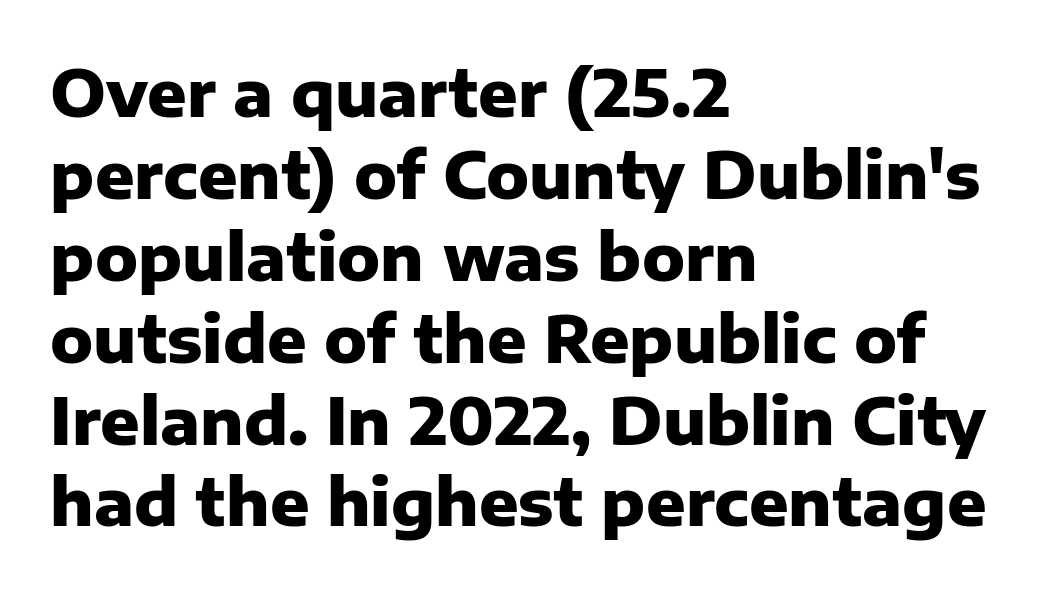
Q: Is the text bold? A: Yes.
Q: Is the text italic (slanted)? A: No, it is upright.
Q: Is the typeface a serif or a sans-serif typeface? A: Sans-serif.
Q: Is the text underlined? A: No.
Q: How is the paragraph aligned? A: Left-aligned.
Q: Is the spacing between letters normal or unusually wide? A: Normal.
Q: Is the spacing between lines tight, normal or loose? A: Normal.
Q: Width (condensed, normal, or wide)? A: Normal.
Q: Stroke contrast? A: Low.
Q: x-height? A: Medium.
Q: Monospaced? A: No.
